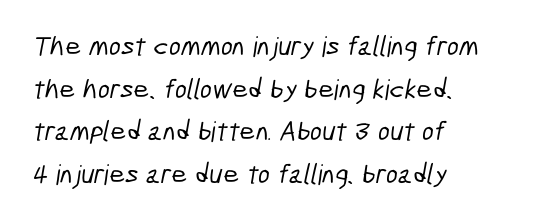
{"serif": "no", "width": "condensed", "stroke_contrast": "low", "x_height": "medium", "monospaced": "no", "underline": "no", "align": "left", "line_spacing": "normal", "line_spacing_ratio": 1.52, "letter_spacing": "normal", "letter_spacing_em": 0.0, "glyph_px": 28}
